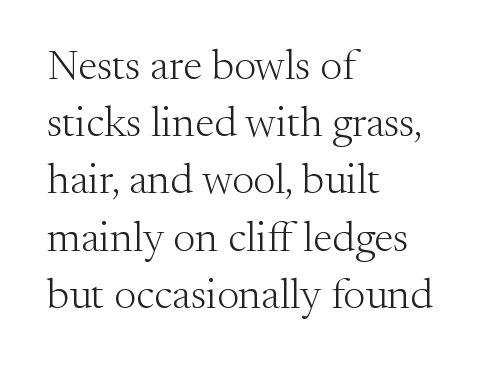
The image shows 43 px light serif type, upright; set left-aligned, normal line spacing (1.33x), normal letter spacing, not underlined; medium stroke contrast and a small x-height.
